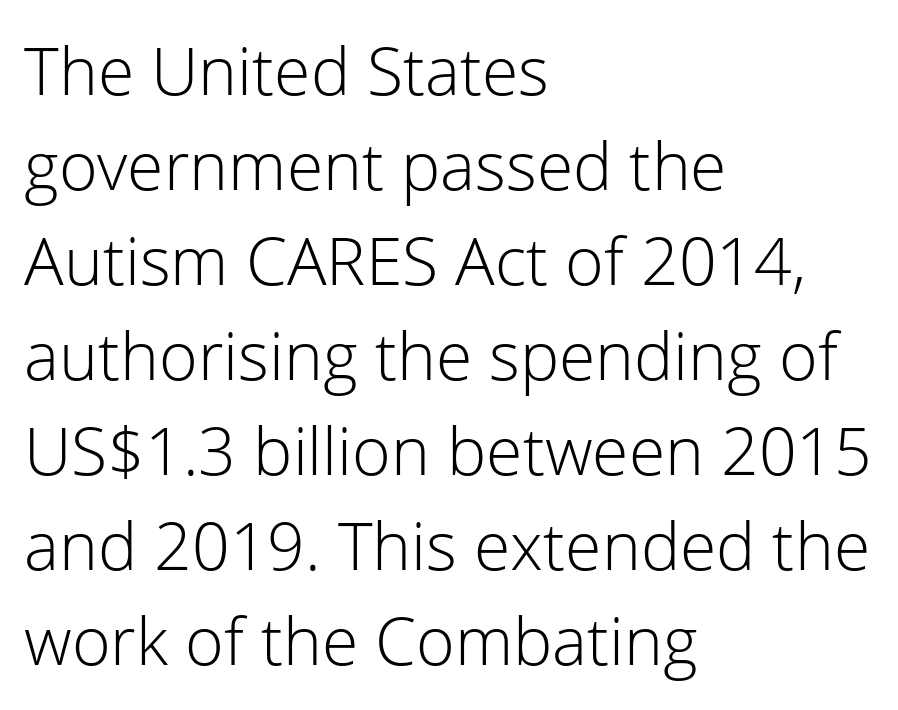
{"serif": "no", "italic": "no", "bold": "no", "weight": "light", "width": "normal", "stroke_contrast": "low", "x_height": "medium", "monospaced": "no", "underline": "no", "align": "left", "line_spacing": "normal", "line_spacing_ratio": 1.44, "letter_spacing": "normal", "letter_spacing_em": 0.0, "glyph_px": 66}
